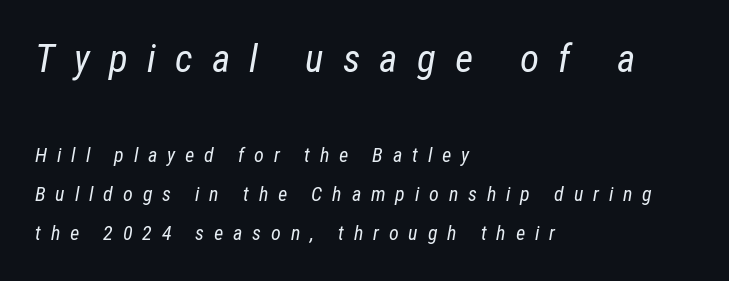
{"italic": "yes", "lean": "right", "slant_degrees": 12, "bold": "no", "weight": "regular", "width": "condensed", "stroke_contrast": "low", "x_height": "medium", "monospaced": "no", "underline": "no", "align": "left", "line_spacing": "loose", "line_spacing_ratio": 1.96, "letter_spacing": "wide", "letter_spacing_em": 0.49, "larger_block": "first", "size_ratio": 1.95, "glyph_px": 39}
